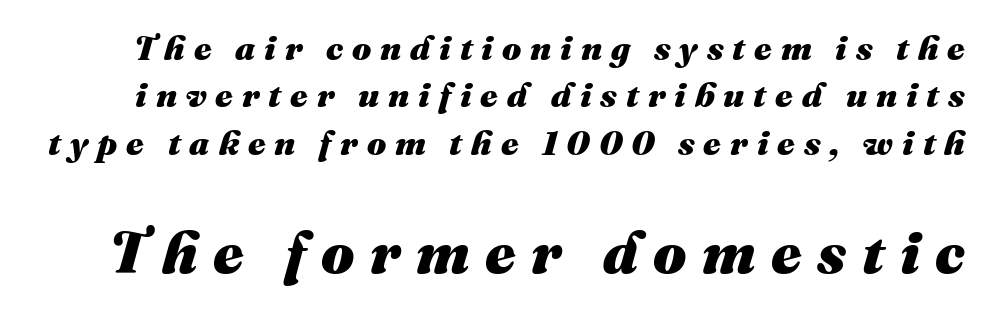
{"italic": "yes", "lean": "right", "slant_degrees": 16, "bold": "yes", "weight": "heavy", "width": "normal", "stroke_contrast": "medium", "x_height": "medium", "monospaced": "no", "underline": "no", "line_spacing": "normal", "line_spacing_ratio": 1.39, "letter_spacing": "wide", "letter_spacing_em": 0.26, "larger_block": "second", "size_ratio": 1.74, "glyph_px": 59}
